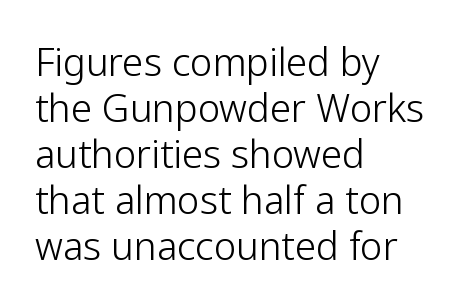
The image shows 38 px light sans-serif type, upright; set left-aligned, line spacing 1.21x, normal letter spacing, not underlined; low stroke contrast and a medium x-height.
